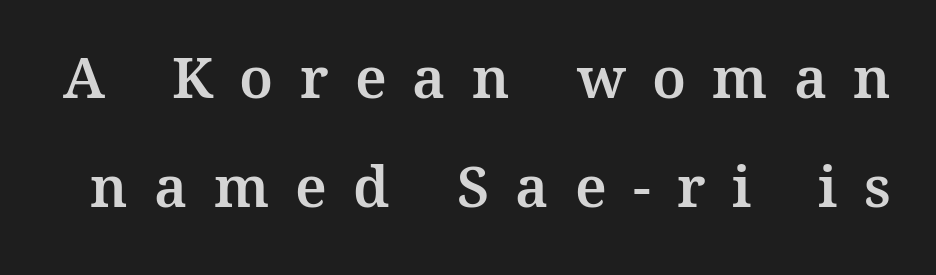
Q: Is the text italic (slanted)? A: No, it is upright.
Q: Is the typeface a serif or a sans-serif typeface? A: Serif.
Q: Is the text underlined? A: No.
Q: Is the spacing between letters normal or unusually wide? A: Unusually wide.
Q: Is the spacing between lines tight, normal or loose? A: Loose.
Q: Width (condensed, normal, or wide)? A: Normal.
Q: Stroke contrast? A: Medium.
Q: x-height? A: Medium.
Q: Monospaced? A: No.
